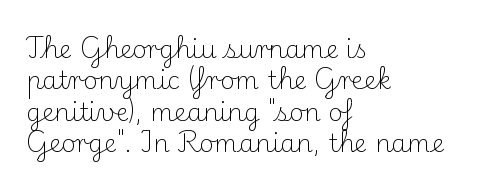
{"italic": "no", "bold": "no", "underline": "no", "align": "left", "line_spacing": "normal", "line_spacing_ratio": 1.26, "letter_spacing": "normal", "letter_spacing_em": 0.0, "glyph_px": 25}
